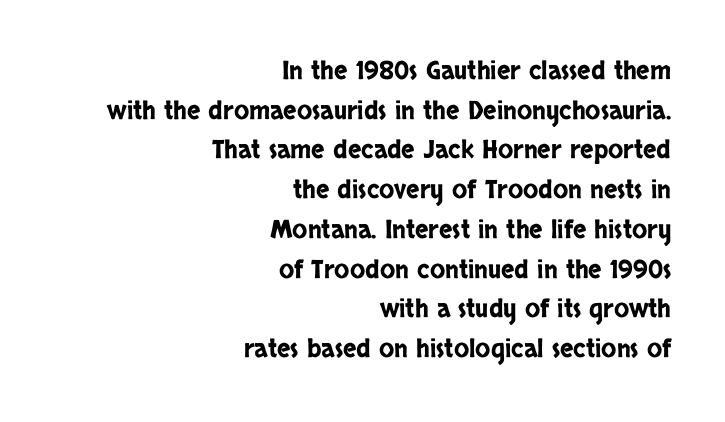
{"italic": "no", "underline": "no", "align": "right", "line_spacing": "normal", "line_spacing_ratio": 1.59, "letter_spacing": "normal", "letter_spacing_em": 0.0, "glyph_px": 25}
